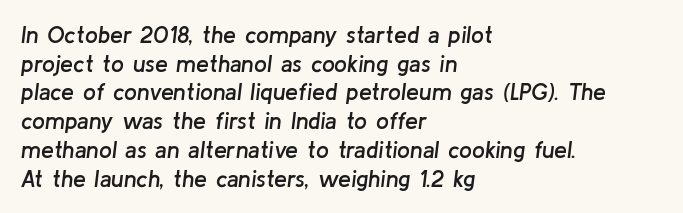
{"italic": "yes", "lean": "right", "slant_degrees": 8, "bold": "semi", "underline": "no", "align": "left", "line_spacing": "normal", "line_spacing_ratio": 1.25, "letter_spacing": "normal", "letter_spacing_em": 0.0, "glyph_px": 23}
